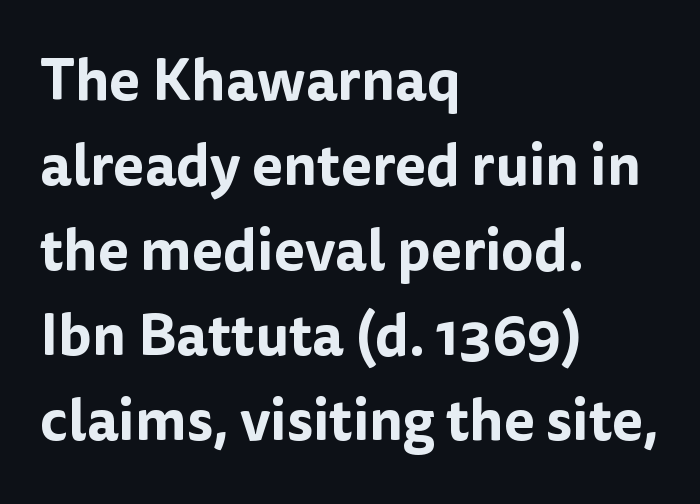
The image shows 57 px sans-serif type, upright; set left-aligned, normal line spacing (1.49x), normal letter spacing, not underlined; low stroke contrast and a medium x-height.
